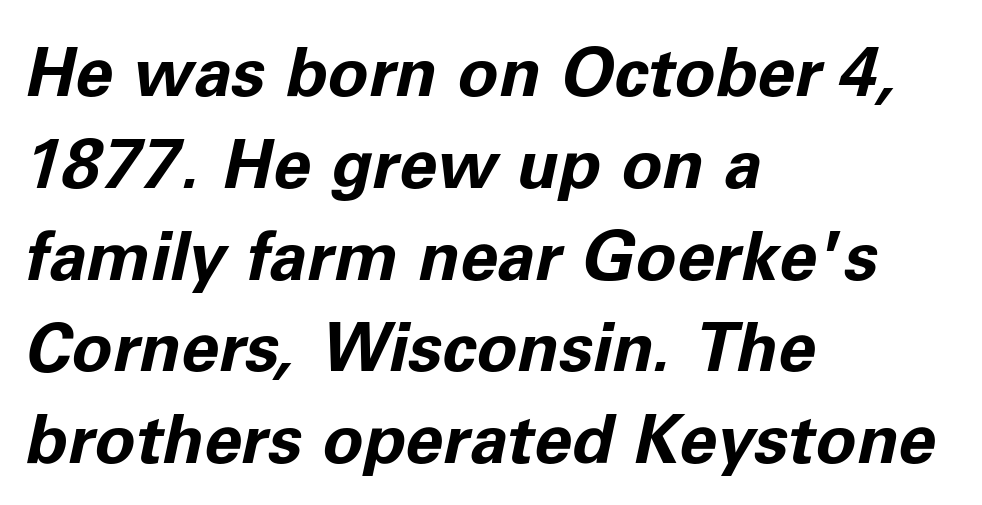
The image shows 68 px bold type, italic (leaning right); set left-aligned, normal line spacing (1.35x), normal letter spacing, not underlined; low stroke contrast and a medium x-height.
